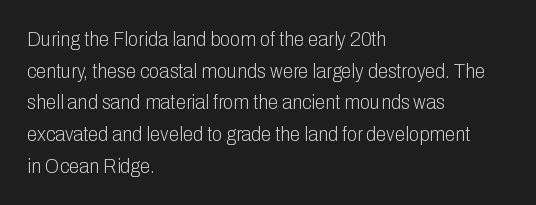
The image shows 21 px text type, upright; set left-aligned, normal line spacing (1.51x), normal letter spacing, not underlined.
